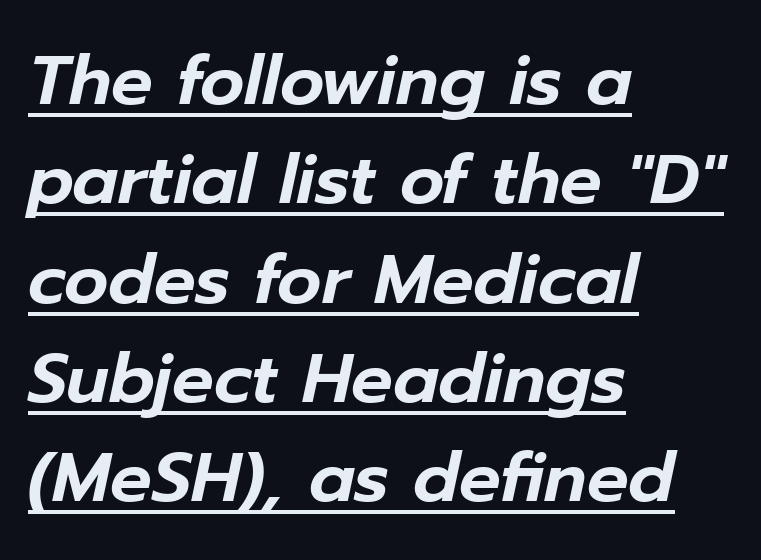
The image shows 69 px text type, italic (leaning right); set left-aligned, normal line spacing (1.44x), normal letter spacing, underlined; low stroke contrast and a medium x-height.
